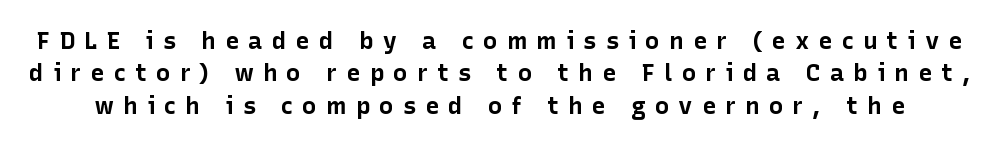
Q: Is the text bold? A: Yes.
Q: Is the text italic (slanted)? A: No, it is upright.
Q: Is the text underlined? A: No.
Q: Is the spacing between letters normal or unusually wide? A: Unusually wide.
Q: Is the spacing between lines tight, normal or loose? A: Normal.
